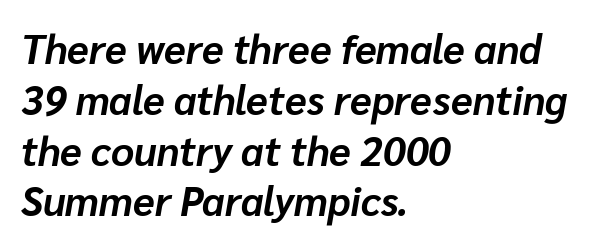
The image shows 40 px bold type, italic (leaning right); set left-aligned, normal line spacing (1.27x), normal letter spacing, not underlined; low stroke contrast and a medium x-height.
